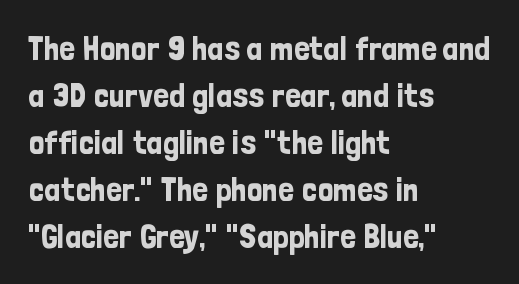
The image shows 34 px condensed sans-serif type, upright; set left-aligned, normal line spacing (1.38x), normal letter spacing, not underlined; low stroke contrast and a medium x-height.
